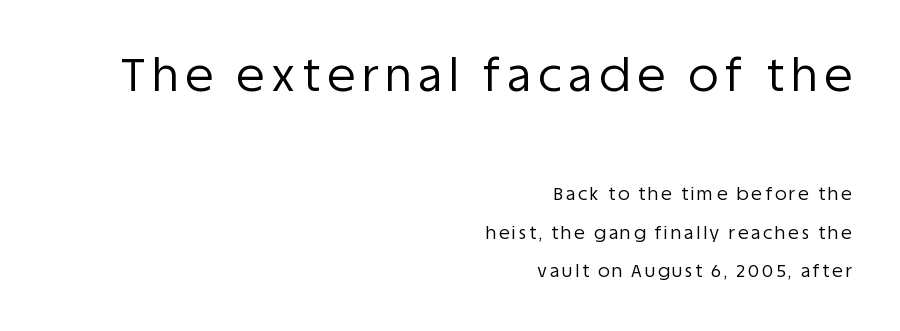
The image shows 46 px regular-weight sans-serif type, upright; set right-aligned, loose line spacing (2.14x), not underlined; the first (top) block is 2.56x larger; low stroke contrast and a large x-height.
